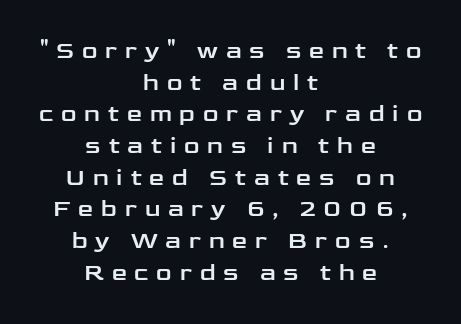
The image shows 24 px text type, upright; set centered, normal line spacing (1.32x), unusually wide letter spacing (+0.33 em), not underlined.
